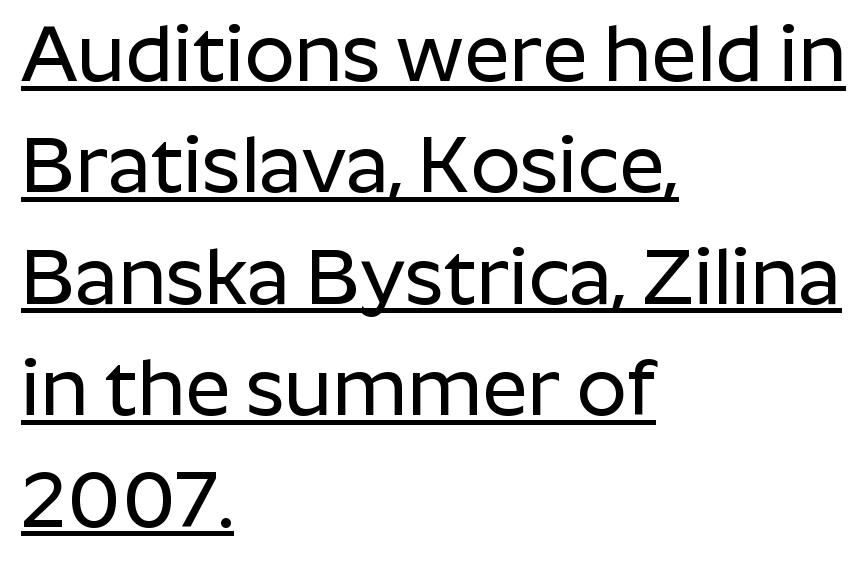
The image shows 79 px sans-serif type, upright; set left-aligned, normal line spacing (1.41x), normal letter spacing, underlined; low stroke contrast and a medium x-height.
